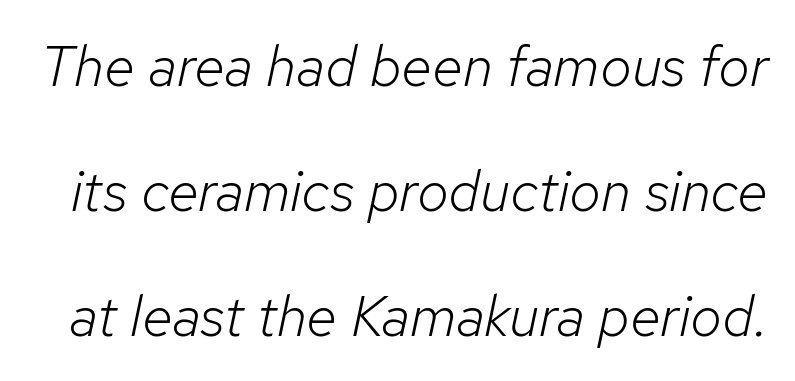
Q: Is the text bold? A: No.
Q: Is the text italic (slanted)? A: Yes, it leans right by about 12 degrees.
Q: Is the text underlined? A: No.
Q: Is the spacing between letters normal or unusually wide? A: Normal.
Q: Is the spacing between lines tight, normal or loose? A: Loose.
Q: Width (condensed, normal, or wide)? A: Normal.
Q: Stroke contrast? A: Low.
Q: x-height? A: Medium.
Q: Monospaced? A: No.
